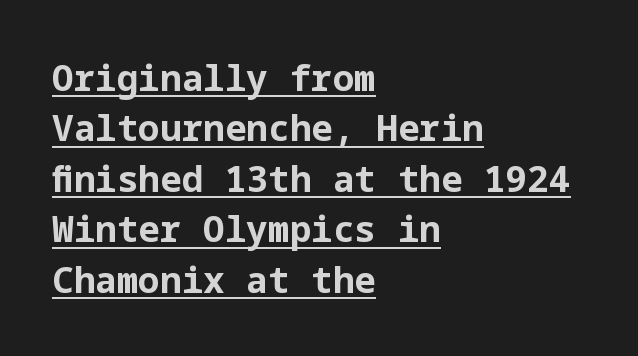
{"serif": "no", "italic": "no", "bold": "yes", "weight": "bold", "width": "normal", "stroke_contrast": "low", "x_height": "medium", "underline": "yes", "align": "left", "line_spacing": "normal", "line_spacing_ratio": 1.4, "letter_spacing": "normal", "letter_spacing_em": 0.0, "glyph_px": 36}
